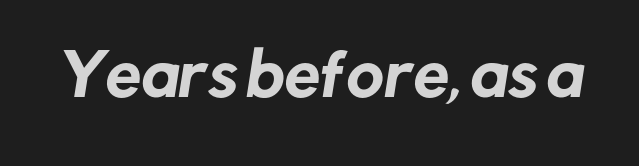
Looks like regular typesetting: each glyph gets only the width it needs. You can tell from the bare stems that sans-serif type was used. There is no visible air inserted between adjacent glyphs. The gap between lines stays unmarked.
